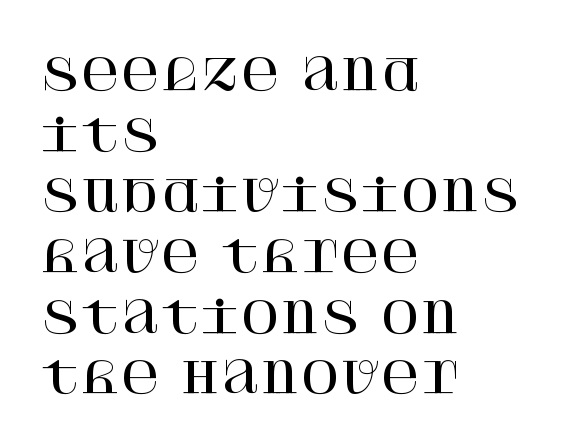
Q: Is the text italic (slanted)? A: No, it is upright.
Q: Is the typeface a serif or a sans-serif typeface? A: Serif.
Q: Is the text underlined? A: No.
Q: How is the paragraph aligned? A: Left-aligned.
Q: Is the spacing between letters normal or unusually wide? A: Normal.
Q: Is the spacing between lines tight, normal or loose? A: Normal.
Q: Width (condensed, normal, or wide)? A: Normal.
Q: Stroke contrast? A: High.
Q: x-height? A: Large.
